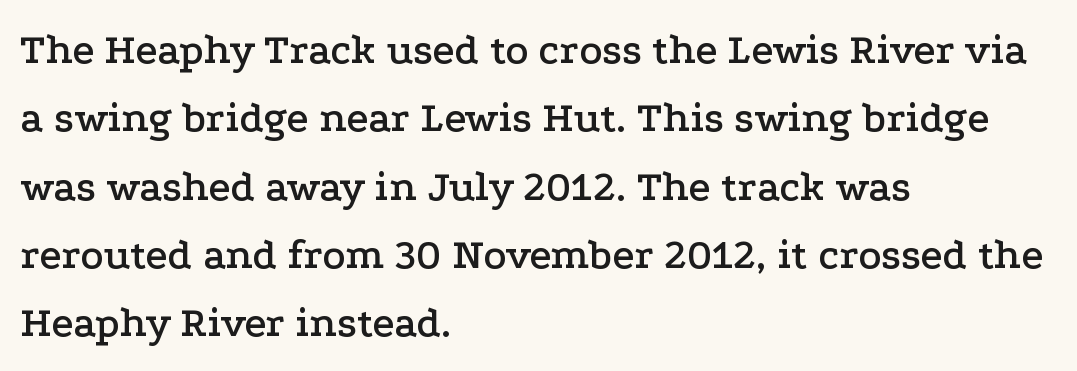
Is this a fixed-width face? No — the glyphs have proportional, varying widths. Casual observation: everything's shoved over to the left. The designer went with a serif here, giving each stem small feet. These lines keep a tight, regular rhythm from letter to letter.
